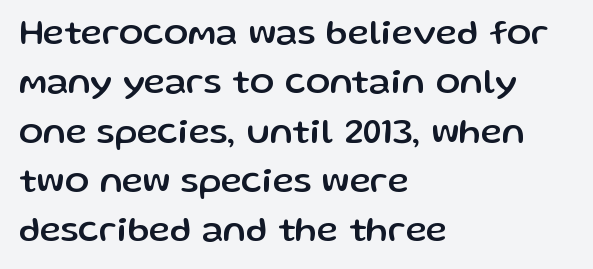
Q: Is the text italic (slanted)? A: No, it is upright.
Q: Is the typeface a serif or a sans-serif typeface? A: Sans-serif.
Q: Is the text underlined? A: No.
Q: How is the paragraph aligned? A: Left-aligned.
Q: Is the spacing between letters normal or unusually wide? A: Normal.
Q: Is the spacing between lines tight, normal or loose? A: Normal.
Q: Width (condensed, normal, or wide)? A: Normal.
Q: Stroke contrast? A: Low.
Q: x-height? A: Medium.
Q: Monospaced? A: No.
